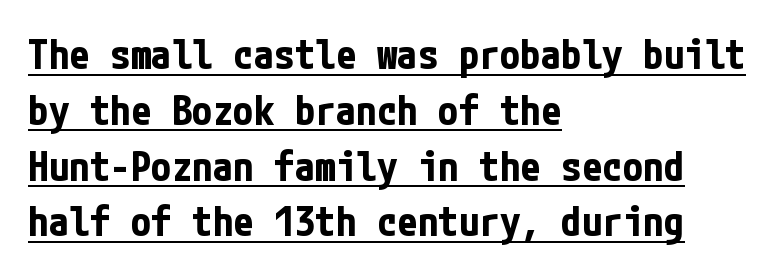
The image shows 41 px bold, condensed sans-serif type, upright; set left-aligned, normal line spacing (1.36x), normal letter spacing, underlined; low stroke contrast and a medium x-height.
